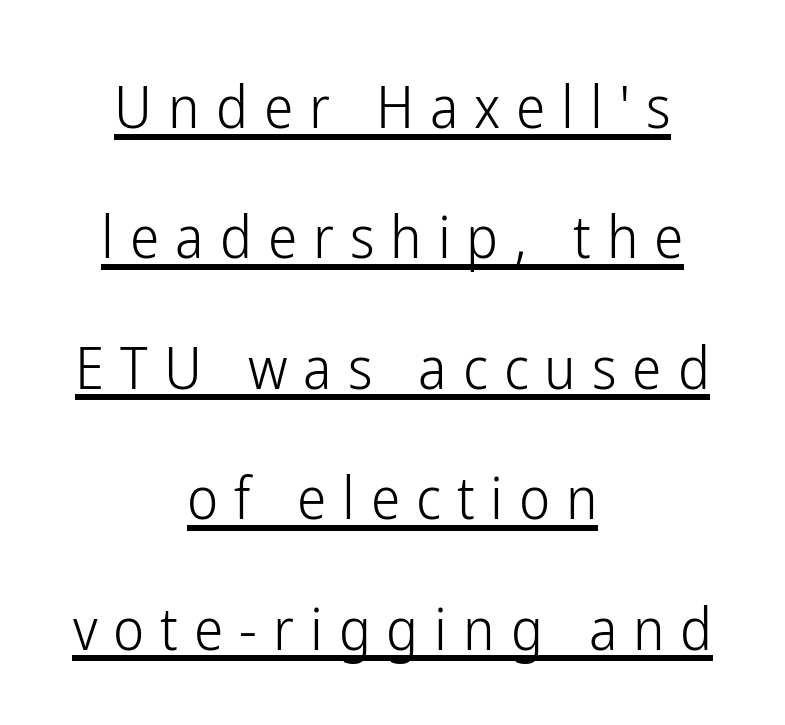
{"serif": "no", "italic": "no", "bold": "no", "weight": "light", "width": "condensed", "stroke_contrast": "low", "x_height": "medium", "monospaced": "no", "underline": "yes", "align": "center", "line_spacing": "loose", "line_spacing_ratio": 2.21, "letter_spacing": "wide", "letter_spacing_em": 0.27, "glyph_px": 59}
